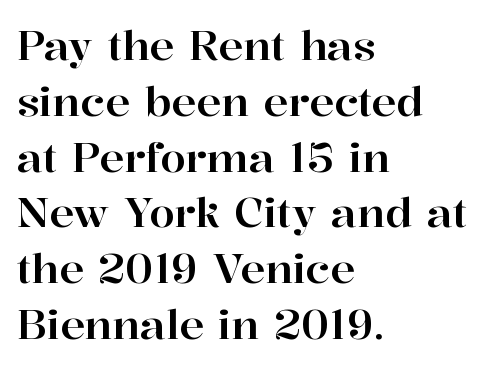
The image shows 41 px serif type, upright; set left-aligned, normal line spacing (1.36x), normal letter spacing, not underlined; high stroke contrast and a medium x-height.
